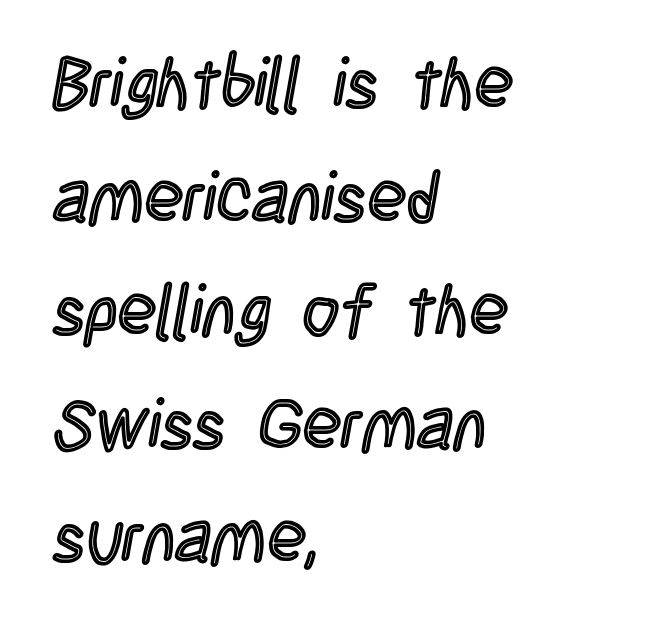
{"width": "condensed", "x_height": "large", "monospaced": "no", "underline": "no", "align": "left", "line_spacing": "normal", "line_spacing_ratio": 1.6, "letter_spacing": "normal", "letter_spacing_em": 0.0, "glyph_px": 71}
